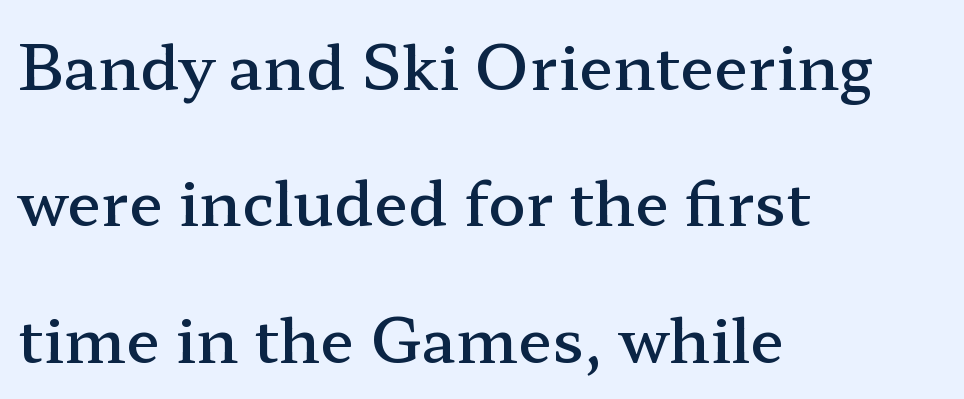
{"serif": "yes", "italic": "no", "bold": "semi", "weight": "semibold", "width": "wide", "stroke_contrast": "low", "x_height": "medium", "monospaced": "no", "underline": "no", "align": "left", "line_spacing": "loose", "line_spacing_ratio": 2.2, "letter_spacing": "normal", "letter_spacing_em": 0.0, "glyph_px": 62}
